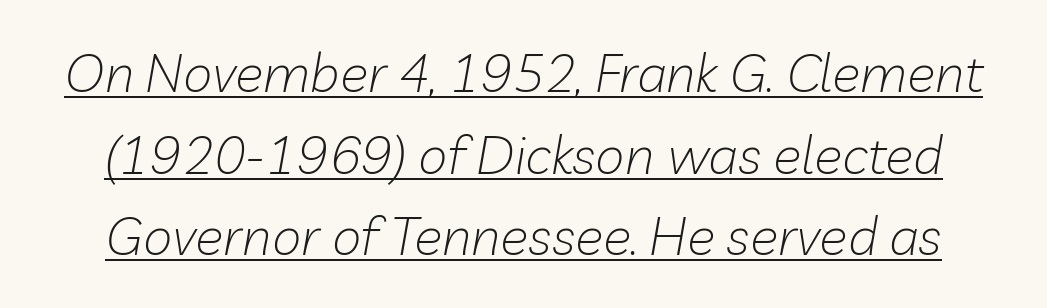
The image shows 53 px light type, italic (leaning right); set normal line spacing (1.54x), normal letter spacing, underlined; low stroke contrast and a medium x-height.
